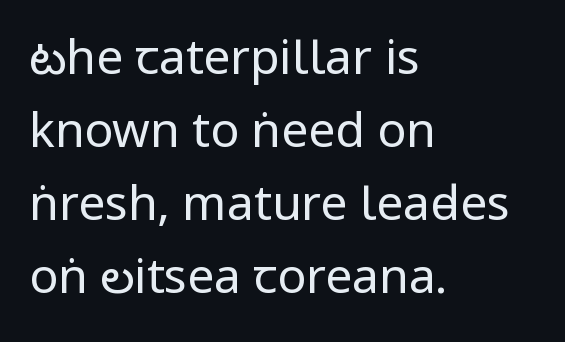
The image shows 48 px regular-weight, condensed sans-serif type, upright; set left-aligned, normal line spacing (1.52x), normal letter spacing, not underlined; low stroke contrast.
